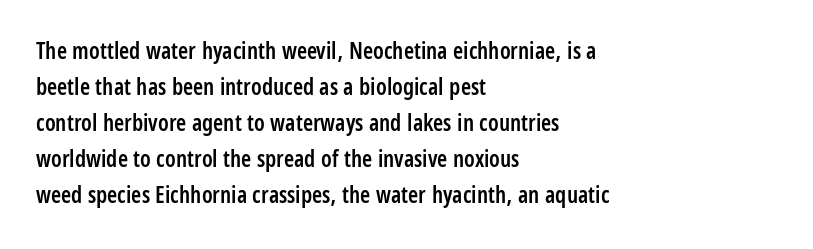
{"italic": "no", "bold": "semi", "underline": "no", "align": "left", "line_spacing": "normal", "line_spacing_ratio": 1.57, "letter_spacing": "normal", "letter_spacing_em": 0.0, "glyph_px": 23}
